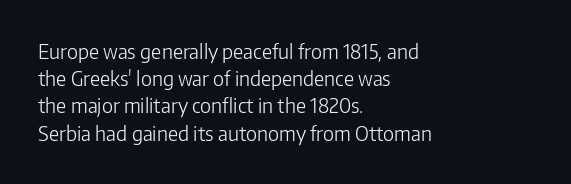
The text block is weighted toward the left margin, trailing off unevenly rightward. Summary of vertical rhythm: regular, with standard interline spacing. Spacing between characters is what you'd get straight out of the box. The letterforms sit at book weight or below.
